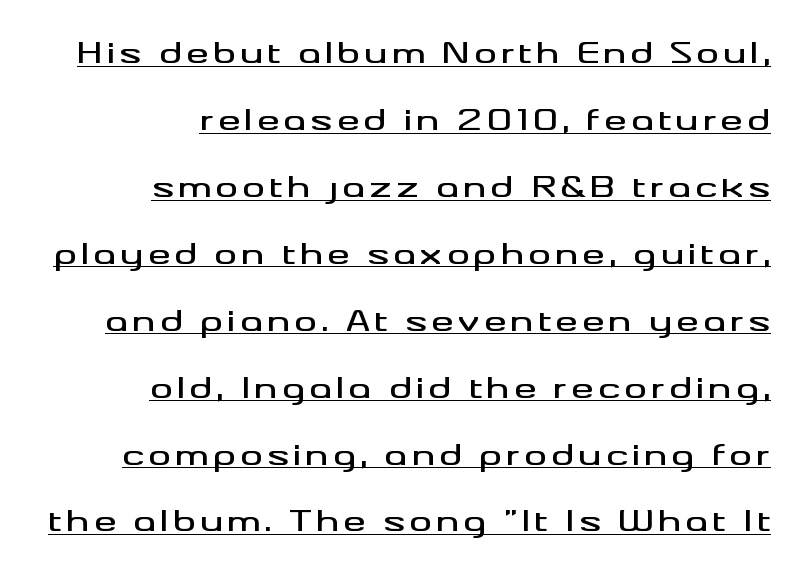
Q: Is the text italic (slanted)? A: No, it is upright.
Q: Is the typeface a serif or a sans-serif typeface? A: Sans-serif.
Q: Is the text underlined? A: Yes.
Q: How is the paragraph aligned? A: Right-aligned.
Q: Is the spacing between lines tight, normal or loose? A: Loose.
Q: Width (condensed, normal, or wide)? A: Wide.
Q: Stroke contrast? A: Medium.
Q: x-height? A: Small.
Q: Monospaced? A: No.
